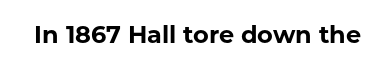
What stands out about the letter spacing? Nothing — it is the standard amount. Upright lettering throughout. Bold? Absolutely — the strokes are thick and heavy. The glyphs are unaccompanied by any horizontal stroke below them.
